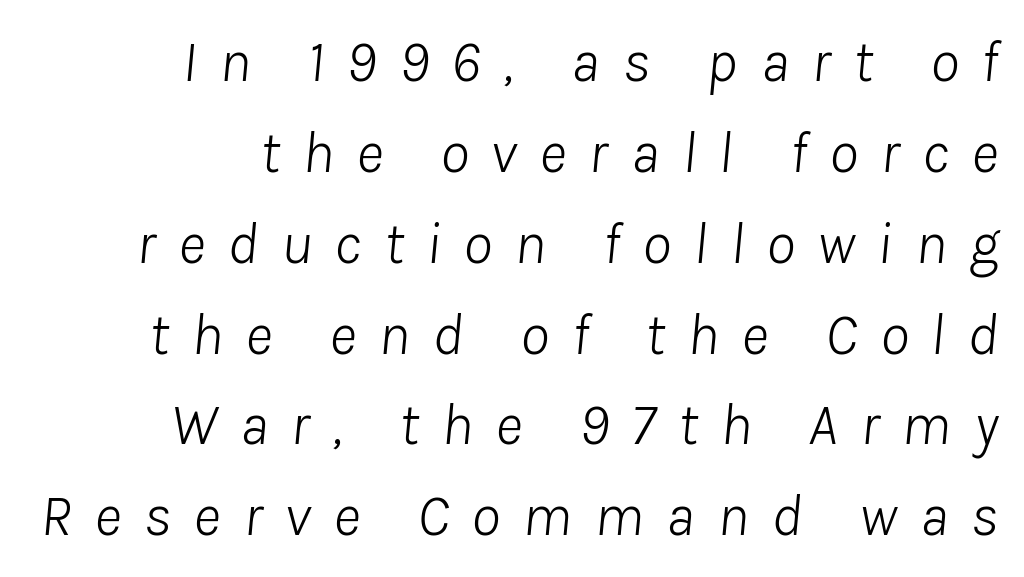
The image shows 59 px light type, italic (leaning right); set right-aligned, normal line spacing (1.54x), unusually wide letter spacing (+0.38 em), not underlined; low stroke contrast and a medium x-height.
